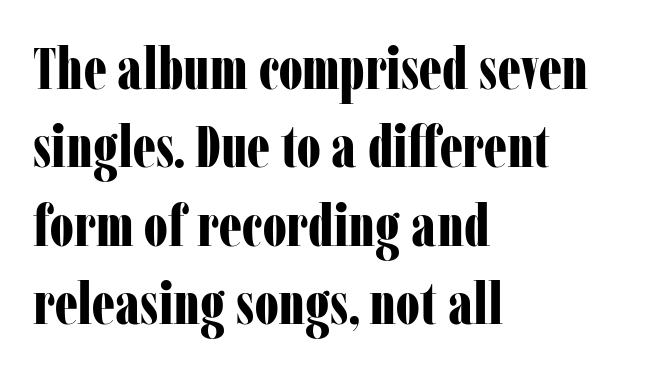
{"serif": "yes", "italic": "no", "bold": "yes", "weight": "bold", "width": "condensed", "stroke_contrast": "low", "x_height": "medium", "monospaced": "no", "underline": "no", "align": "left", "line_spacing": "normal", "line_spacing_ratio": 1.35, "letter_spacing": "normal", "letter_spacing_em": 0.0, "glyph_px": 58}
